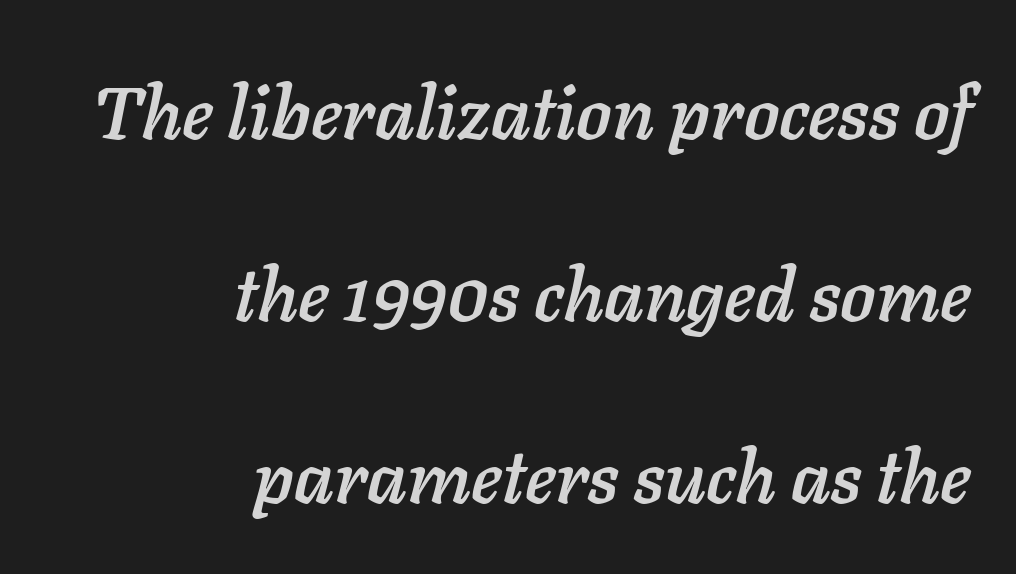
Q: Is the text italic (slanted)? A: Yes, it leans right by about 11 degrees.
Q: Is the text underlined? A: No.
Q: How is the paragraph aligned? A: Right-aligned.
Q: Is the spacing between letters normal or unusually wide? A: Normal.
Q: Is the spacing between lines tight, normal or loose? A: Loose.
Q: Width (condensed, normal, or wide)? A: Normal.
Q: Stroke contrast? A: Low.
Q: x-height? A: Medium.
Q: Monospaced? A: No.
